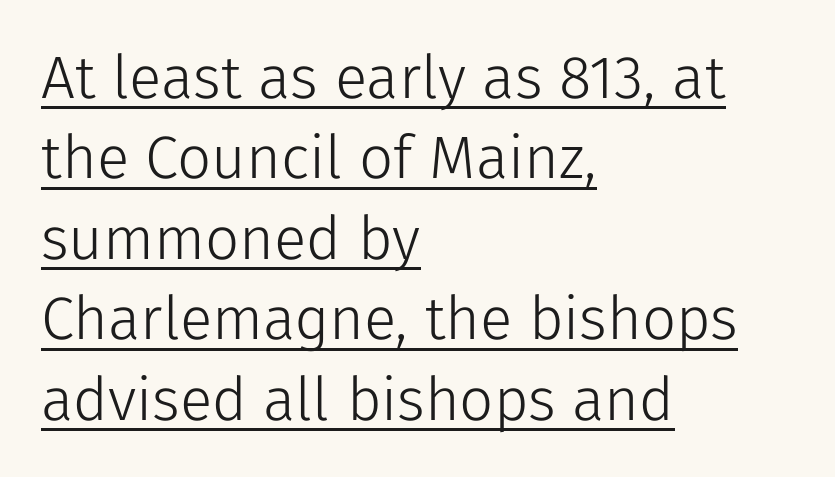
Q: Is the text bold? A: No.
Q: Is the text italic (slanted)? A: No, it is upright.
Q: Is the typeface a serif or a sans-serif typeface? A: Sans-serif.
Q: Is the text underlined? A: Yes.
Q: How is the paragraph aligned? A: Left-aligned.
Q: Is the spacing between letters normal or unusually wide? A: Normal.
Q: Is the spacing between lines tight, normal or loose? A: Normal.
Q: Width (condensed, normal, or wide)? A: Normal.
Q: Stroke contrast? A: Low.
Q: x-height? A: Medium.
Q: Monospaced? A: No.
